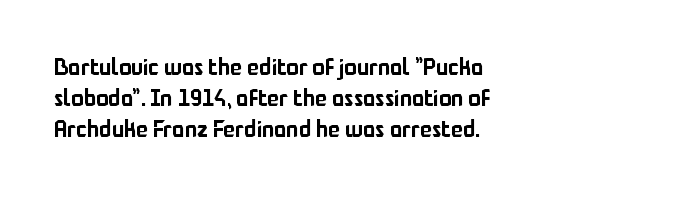
Q: Is the text italic (slanted)? A: No, it is upright.
Q: Is the text underlined? A: No.
Q: How is the paragraph aligned? A: Left-aligned.
Q: Is the spacing between letters normal or unusually wide? A: Normal.
Q: Is the spacing between lines tight, normal or loose? A: Normal.
